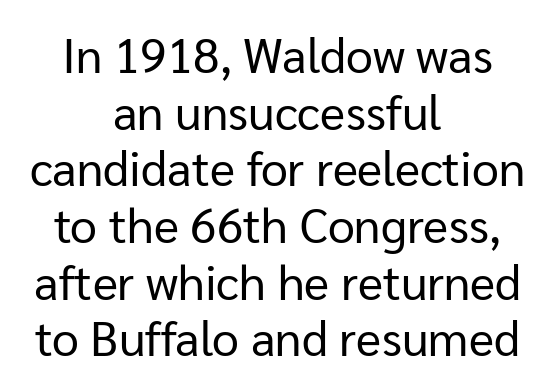
Casual observation: everything's sitting right in the middle. The passage shown is not bold in any degree. Tall strokes in this sample are plumb rather than angled. The face used here is a sans, in the tradition of grotesques and geometrics. Has an underline been added? It has not.
